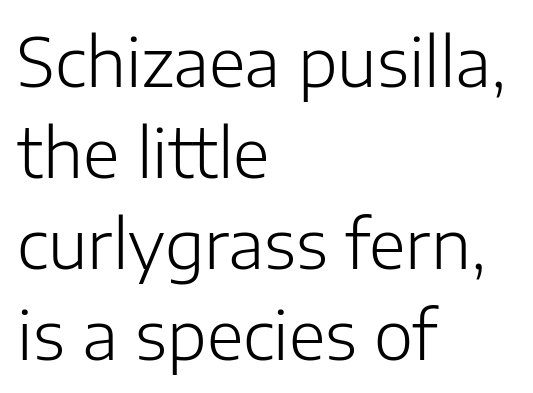
{"serif": "no", "italic": "no", "bold": "no", "weight": "light", "width": "normal", "stroke_contrast": "low", "x_height": "medium", "monospaced": "no", "underline": "no", "align": "left", "line_spacing": "normal", "line_spacing_ratio": 1.36, "letter_spacing": "normal", "letter_spacing_em": 0.0, "glyph_px": 67}
